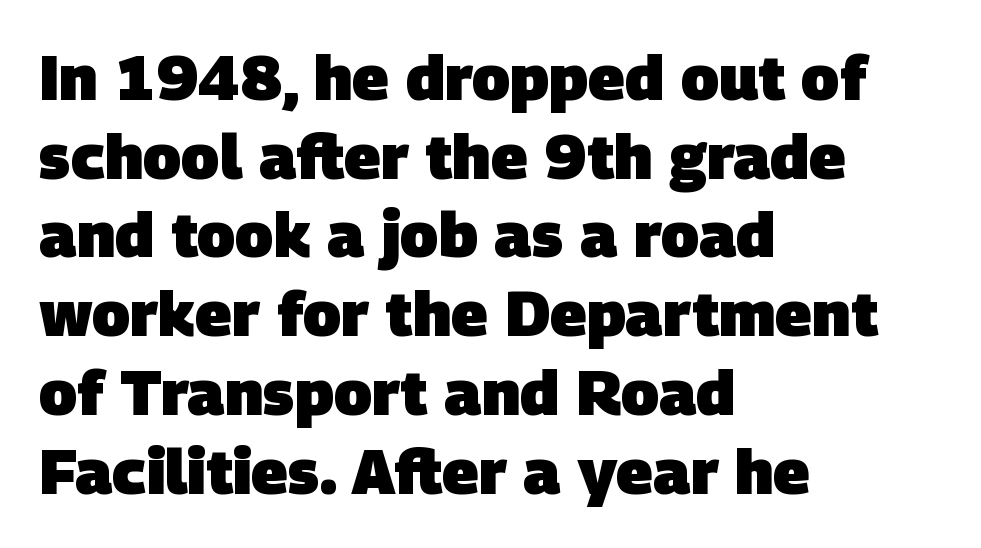
Visually the block forms a straight wall on the left and a jagged coastline on the right. Letter spacing: default. Leading: standard. Letters rest on an invisible, unmarked baseline. The type family on display is of the sans-serif kind.
